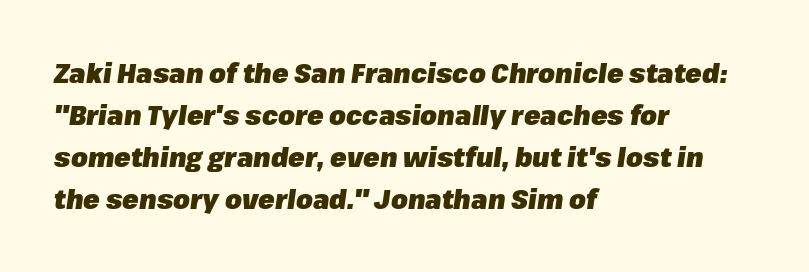
The vertical gap from one line to the next is medium. The face used here has the dense, thick strokes of a bold. Spacing between characters is what you'd get straight out of the box. Check under the words: just untouched page. The typesetter chose a ragged-right arrangement here. A typesetter would mark this as italic.
